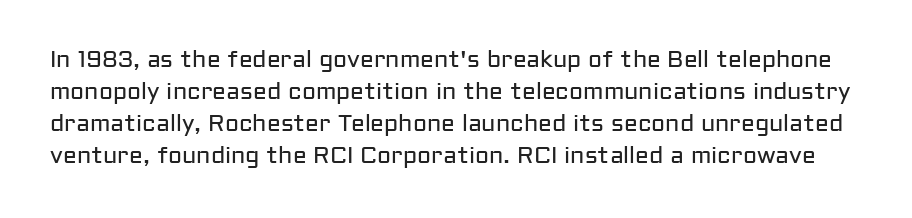
Counters stay open thanks to moderate or lighter strokes. Observe the ordinary spacing: letters are neighbours, not strangers. Interline gaps are of average width in this sample. Each row of text sits above clean, open space.
